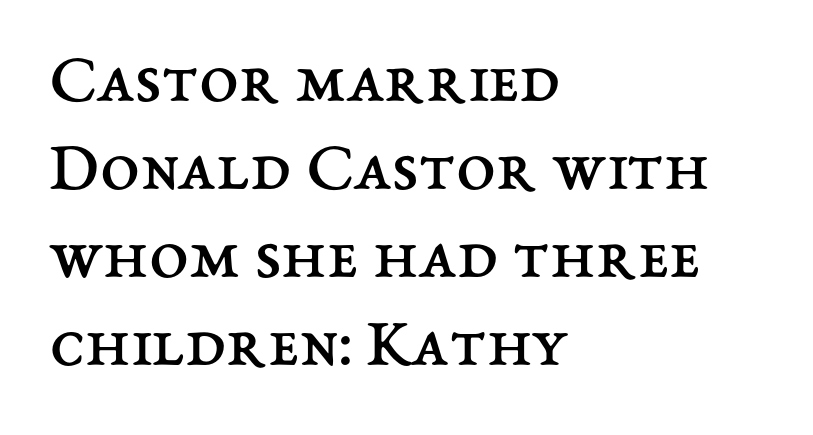
{"italic": "no", "bold": "no", "weight": "regular", "width": "normal", "stroke_contrast": "medium", "x_height": "medium", "monospaced": "no", "underline": "no", "align": "left", "line_spacing_ratio": 1.24, "letter_spacing": "normal", "letter_spacing_em": 0.0, "glyph_px": 71}
